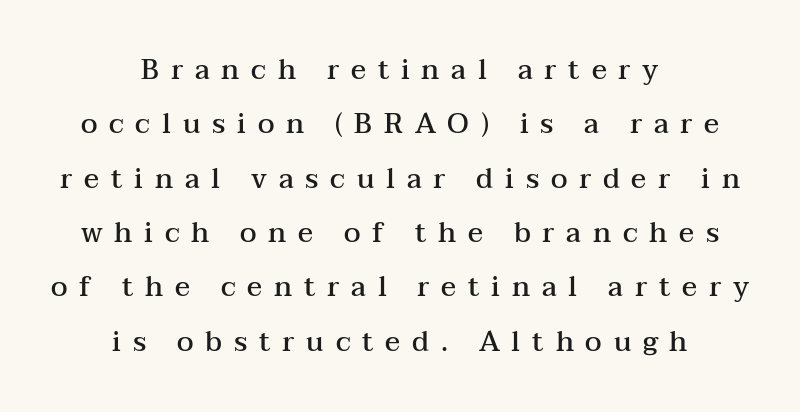
The image shows 28 px semibold, wide serif type, upright; set centered, loose line spacing (1.94x), unusually wide letter spacing (+0.42 em), not underlined; medium stroke contrast and a medium x-height.
